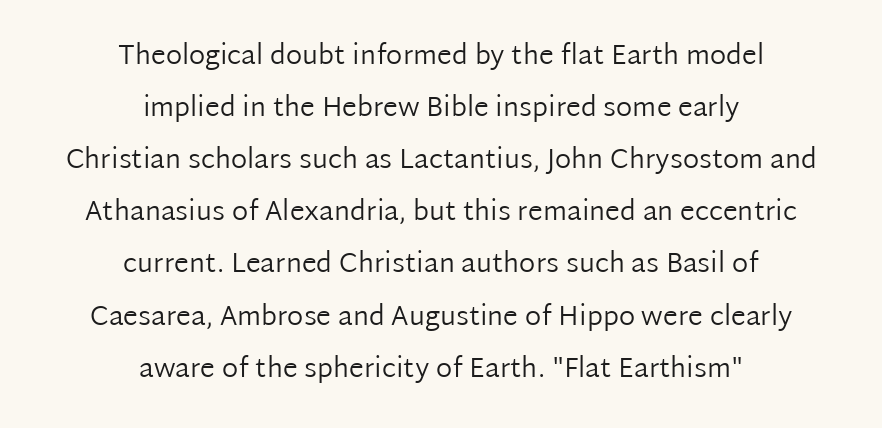
The image shows 27 px text type, upright; set centered, loose line spacing (1.93x), normal letter spacing, not underlined.
